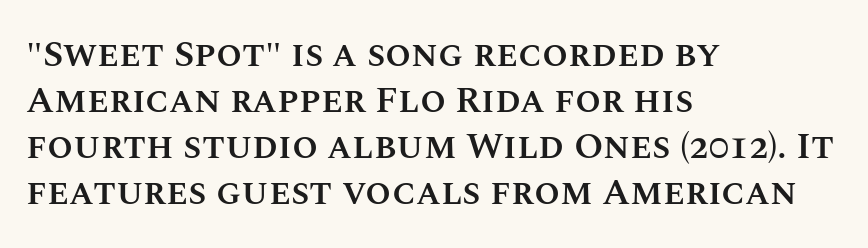
Upright lettering throughout. Line starts are locked; line ends wander. Spacing between characters is what you'd get straight out of the box. The strokes are fattened partway — semibold, not bold. Looks like regular typesetting: each glyph gets only the width it needs. Has an underline been added? It has not.
